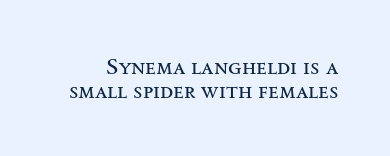
Q: Is the text bold? A: No.
Q: Is the text italic (slanted)? A: No, it is upright.
Q: Is the text underlined? A: No.
Q: Is the spacing between letters normal or unusually wide? A: Normal.
Q: Is the spacing between lines tight, normal or loose? A: Tight.
